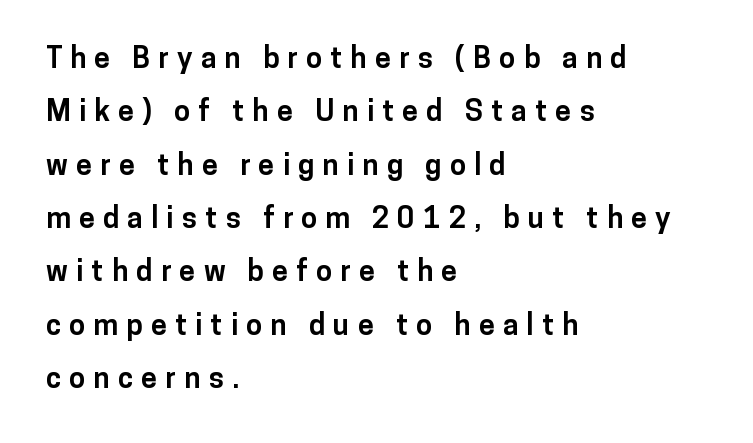
The font family rendered here belongs to the sans-serif group. The baseline area is clear. Posture: straight, roman, zero tilt. Do the characters align in a grid? No, the font is proportional. Every row of glyphs begins at an identical x-position on the left.
